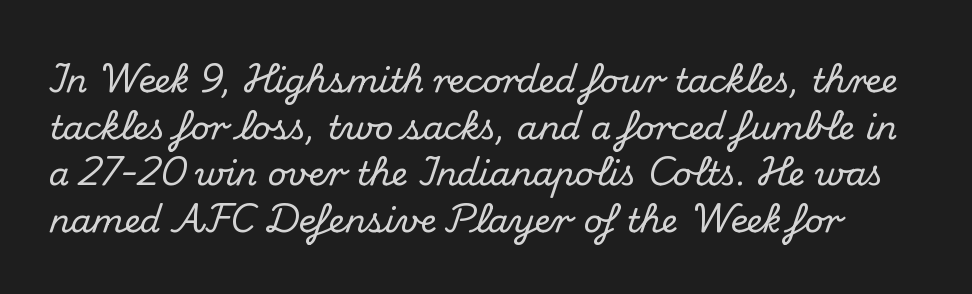
{"serif": "yes", "width": "normal", "stroke_contrast": "medium", "x_height": "small", "monospaced": "no", "underline": "no", "line_spacing": "normal", "line_spacing_ratio": 1.41, "letter_spacing": "normal", "letter_spacing_em": 0.0, "glyph_px": 33}
